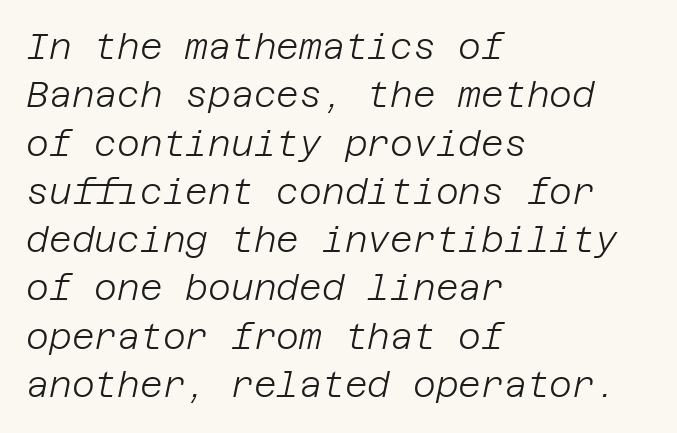
Q: Is the text bold? A: No.
Q: Is the text italic (slanted)? A: Yes, it leans right by about 12 degrees.
Q: Is the text underlined? A: No.
Q: How is the paragraph aligned? A: Left-aligned.
Q: Is the spacing between letters normal or unusually wide? A: Normal.
Q: Is the spacing between lines tight, normal or loose? A: Normal.
Q: Width (condensed, normal, or wide)? A: Normal.
Q: Stroke contrast? A: Low.
Q: x-height? A: Large.
